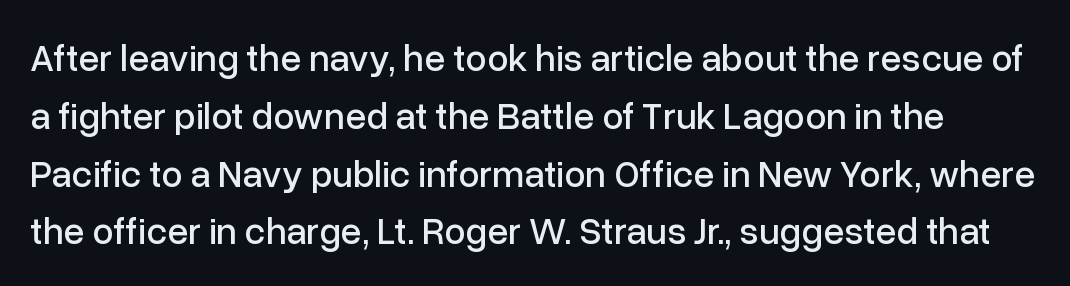
Lines of text with bare space underneath. The font's upright variant was chosen for this text. The typeface chosen for these lines omits serifs. Short note: letters normally spaced. The lines sit at an ordinary, default distance from one another.
